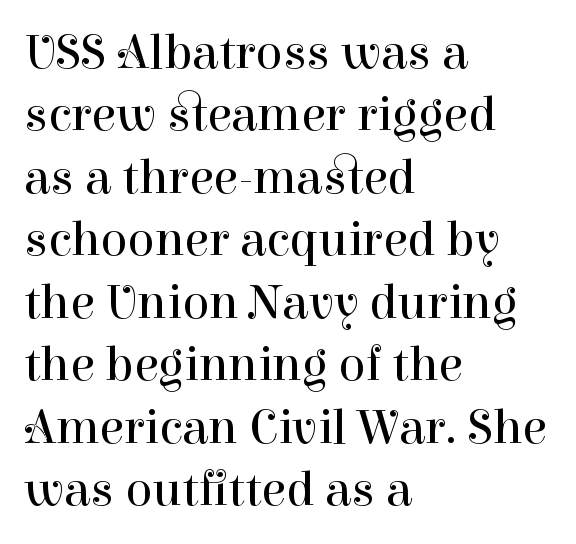
The paragraph has a hard left edge and a soft right edge. Little horizontal feet cap the strokes, marking this as serif type. Nobody touched the tracking dial on this one. The strip under each line holds only bare page.
